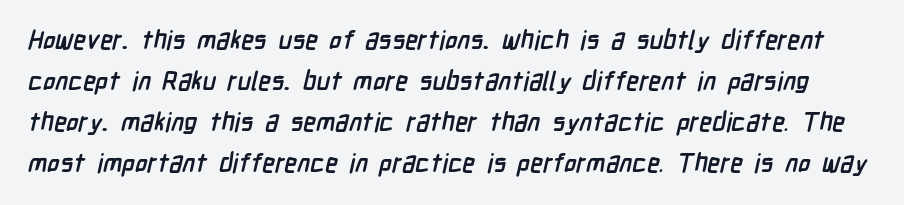
The image shows 26 px bold type; set normal line spacing (1.58x), normal letter spacing, not underlined.
